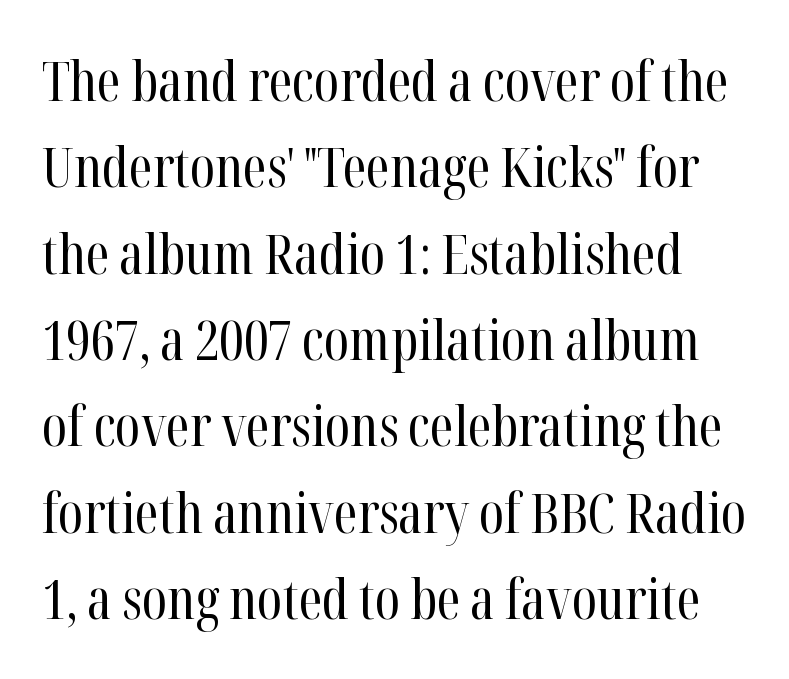
{"serif": "yes", "italic": "no", "bold": "no", "weight": "regular", "width": "condensed", "stroke_contrast": "high", "x_height": "medium", "monospaced": "no", "underline": "no", "line_spacing": "normal", "line_spacing_ratio": 1.57, "letter_spacing": "normal", "letter_spacing_em": 0.0, "glyph_px": 55}
